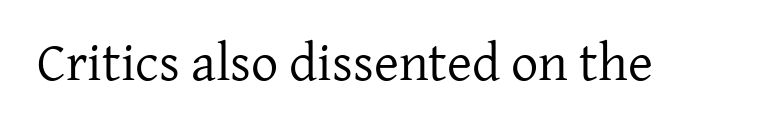
Q: Is the text bold? A: No.
Q: Is the text italic (slanted)? A: No, it is upright.
Q: Is the typeface a serif or a sans-serif typeface? A: Serif.
Q: Is the text underlined? A: No.
Q: Is the spacing between letters normal or unusually wide? A: Normal.
Q: Width (condensed, normal, or wide)? A: Normal.
Q: Stroke contrast? A: Low.
Q: x-height? A: Medium.
Q: Monospaced? A: No.
